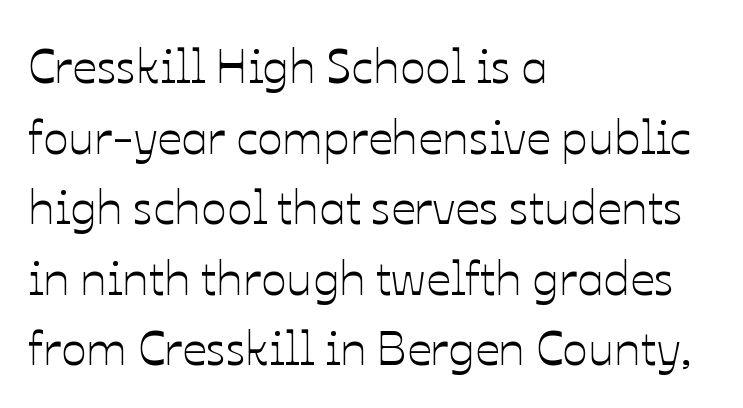
Vertical spacing — default. Do the letters lean? They stand straight. How are the letters spaced? Ordinarily, with no added tracking. Decoration check: the copy has no underline. Is this a fixed-width face? No — the glyphs have proportional, varying widths. Notice how the passage keeps a crisp vertical edge on the left only.
